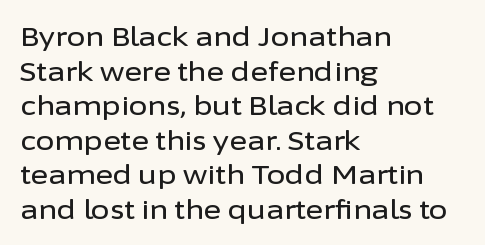
{"italic": "no", "underline": "no", "align": "left", "line_spacing": "normal", "line_spacing_ratio": 1.28, "letter_spacing": "normal", "letter_spacing_em": 0.0, "glyph_px": 27}
